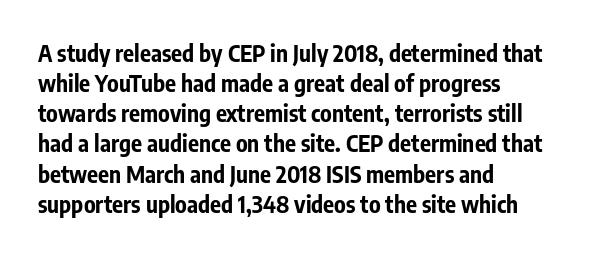
Q: Is the text bold? A: Yes.
Q: Is the text italic (slanted)? A: No, it is upright.
Q: Is the text underlined? A: No.
Q: How is the paragraph aligned? A: Left-aligned.
Q: Is the spacing between letters normal or unusually wide? A: Normal.
Q: Is the spacing between lines tight, normal or loose? A: Normal.
